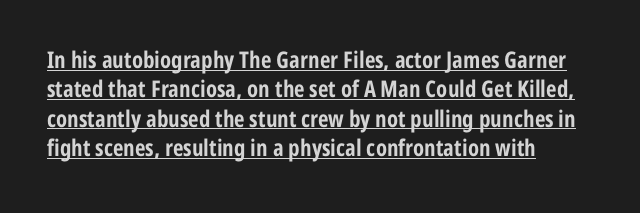
The image shows 23 px bold type, upright; set left-aligned, normal line spacing (1.28x), normal letter spacing, underlined.
